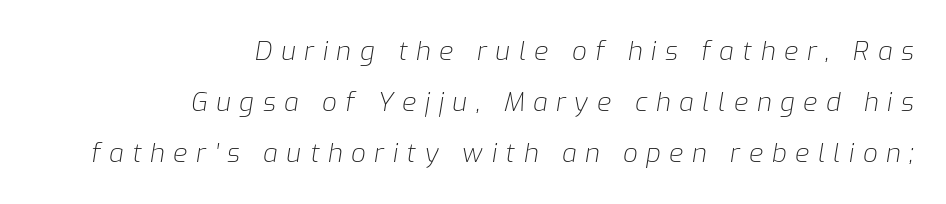
{"italic": "yes", "lean": "right", "slant_degrees": 9, "bold": "no", "underline": "no", "align": "right", "line_spacing": "loose", "line_spacing_ratio": 1.96, "letter_spacing": "wide", "letter_spacing_em": 0.33, "glyph_px": 26}
